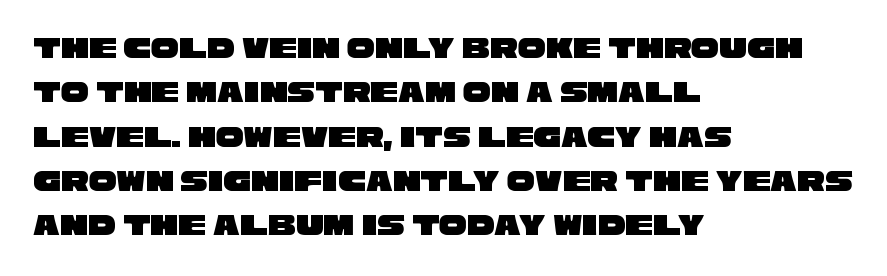
Vertical spacing — default. Stroke terminals: plain, sans-serif. Compared with a centered layout, this one pins lines to the left instead. Each letter keeps its own natural width here, so spacing adapts to shape. The words here are not underlined.
